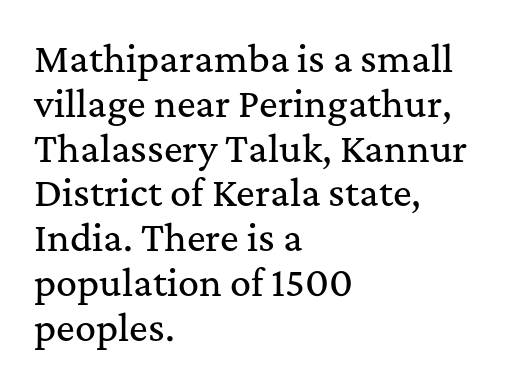
{"serif": "yes", "italic": "no", "width": "normal", "stroke_contrast": "medium", "x_height": "medium", "monospaced": "no", "underline": "no", "align": "left", "line_spacing": "normal", "line_spacing_ratio": 1.28, "letter_spacing": "normal", "letter_spacing_em": 0.0, "glyph_px": 35}
